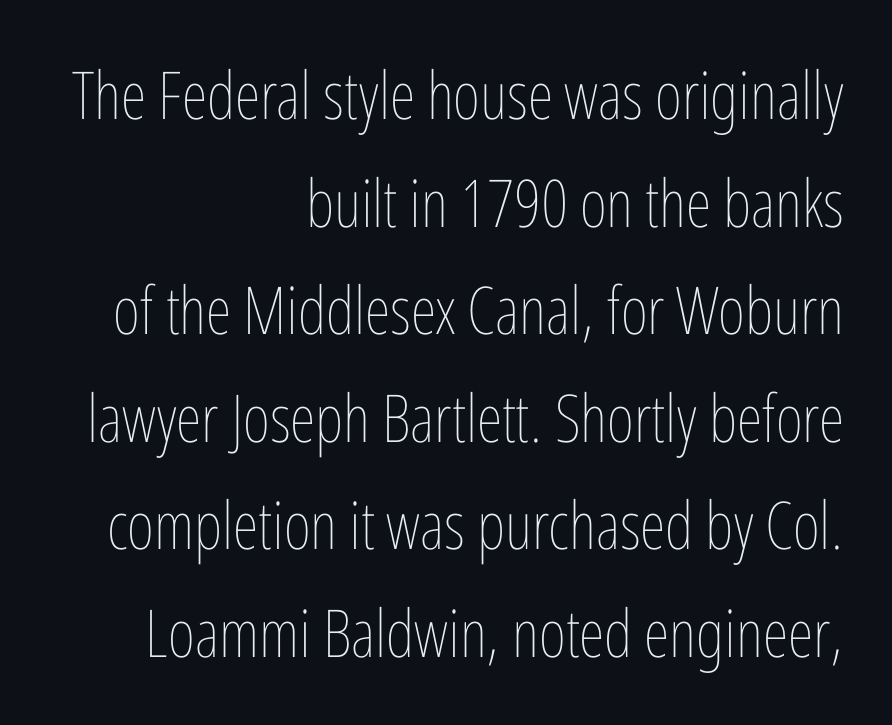
{"italic": "no", "bold": "no", "weight": "thin", "width": "condensed", "stroke_contrast": "low", "x_height": "medium", "monospaced": "no", "underline": "no", "align": "right", "line_spacing": "normal", "line_spacing_ratio": 1.63, "letter_spacing": "normal", "letter_spacing_em": 0.0, "glyph_px": 66}
